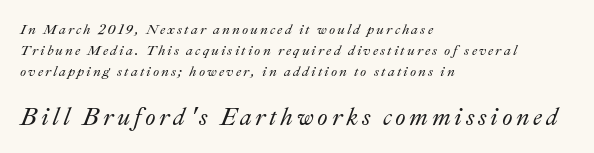
{"italic": "yes", "lean": "right", "slant_degrees": 22, "underline": "no", "align": "left", "line_spacing": "normal", "line_spacing_ratio": 1.49, "larger_block": "second", "size_ratio": 1.71, "glyph_px": 24}
